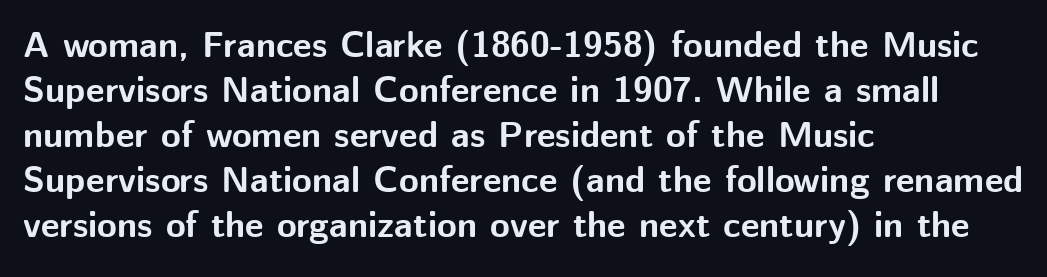
{"serif": "no", "italic": "no", "bold": "yes", "weight": "bold", "width": "normal", "stroke_contrast": "medium", "x_height": "medium", "monospaced": "no", "underline": "no", "align": "left", "line_spacing": "normal", "line_spacing_ratio": 1.25, "letter_spacing": "normal", "letter_spacing_em": 0.0, "glyph_px": 36}
